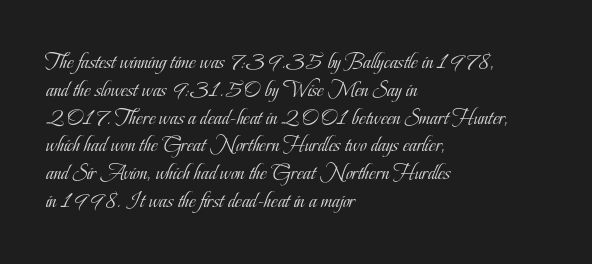
{"bold": "no", "underline": "no", "align": "left", "line_spacing_ratio": 1.21, "letter_spacing": "normal", "letter_spacing_em": 0.0, "glyph_px": 23}
